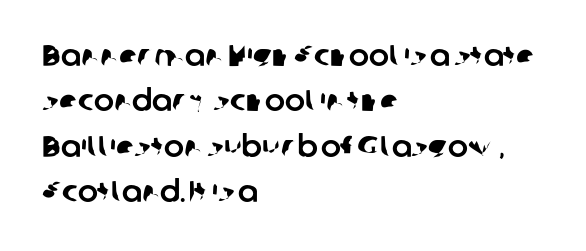
Q: Is the typeface a serif or a sans-serif typeface? A: Sans-serif.
Q: Is the text underlined? A: No.
Q: How is the paragraph aligned? A: Left-aligned.
Q: Is the spacing between letters normal or unusually wide? A: Normal.
Q: Is the spacing between lines tight, normal or loose? A: Normal.
Q: Width (condensed, normal, or wide)? A: Normal.
Q: Stroke contrast? A: Low.
Q: x-height? A: Medium.
Q: Monospaced? A: No.
